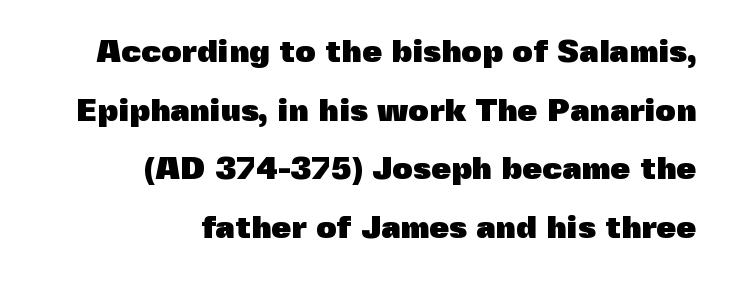
How are the letters spaced? Ordinarily, with no added tracking. No italicization has been applied; the sample stays upright. The strip under each line holds only bare page. Heavy-handed strokes throughout: this text is bold.
